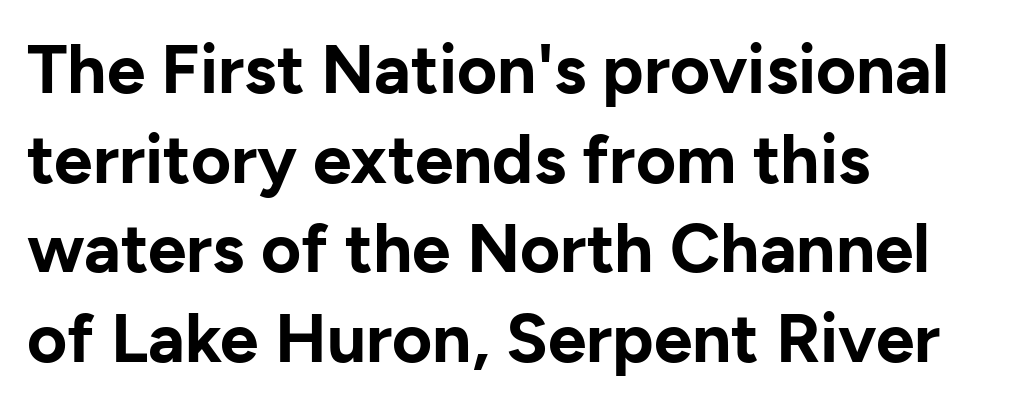
Q: Is the text bold? A: Yes.
Q: Is the text italic (slanted)? A: No, it is upright.
Q: Is the typeface a serif or a sans-serif typeface? A: Sans-serif.
Q: Is the text underlined? A: No.
Q: How is the paragraph aligned? A: Left-aligned.
Q: Is the spacing between letters normal or unusually wide? A: Normal.
Q: Is the spacing between lines tight, normal or loose? A: Normal.
Q: Width (condensed, normal, or wide)? A: Normal.
Q: Stroke contrast? A: Low.
Q: x-height? A: Medium.
Q: Monospaced? A: No.
